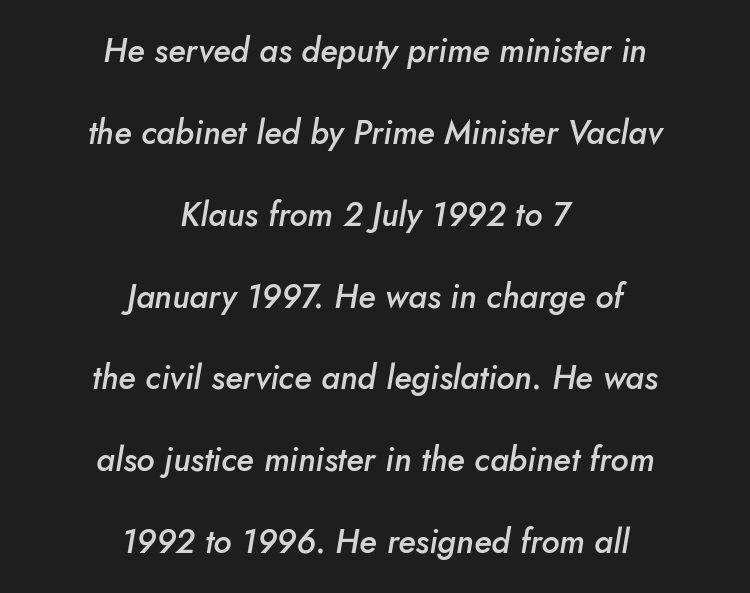
The image shows 33 px semibold type, italic (leaning right); set centered, loose line spacing (2.48x), normal letter spacing, not underlined; low stroke contrast and a small x-height.
